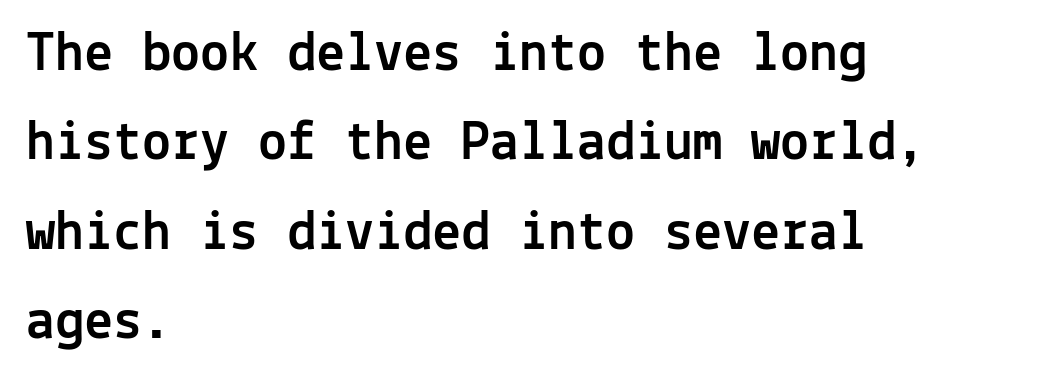
The image shows 58 px sans-serif type, upright, monospaced; set left-aligned, normal line spacing (1.54x), normal letter spacing, not underlined; a medium x-height.
